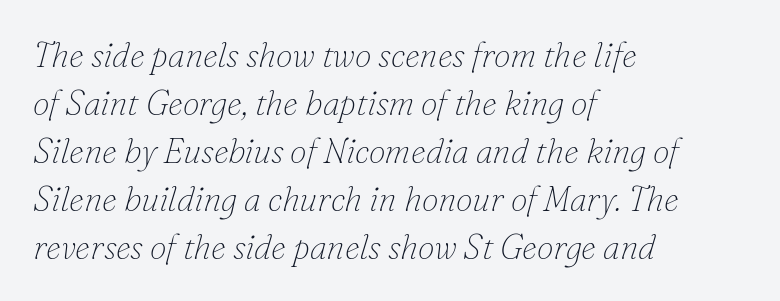
The image shows 34 px thin serif type, italic (leaning right); set left-aligned, normal line spacing (1.41x), normal letter spacing, not underlined; low stroke contrast and a small x-height.
